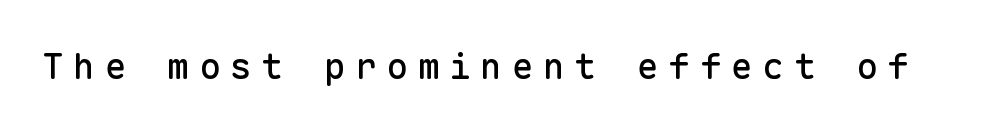
Tall strokes in this sample are plumb rather than angled. Look at the bottom of the vertical strokes: they stop flat, with no serifs. Fixed-width glyphs throughout — classic coding-font behaviour. Loose tracking; the words dissolve into strings of separated letters.
